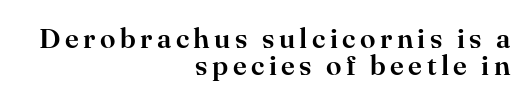
The image shows 28 px serif type, upright; set right-aligned, tight line spacing (0.96x), not underlined; high stroke contrast and a small x-height.
